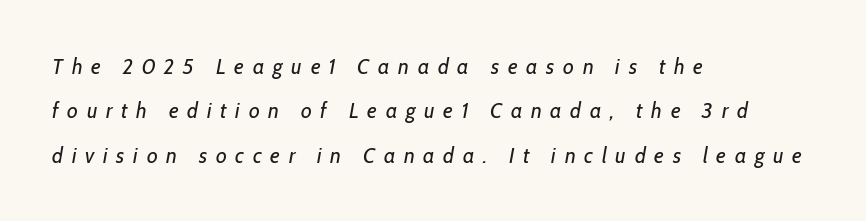
{"italic": "yes", "lean": "right", "slant_degrees": 10, "bold": "no", "underline": "no", "align": "left", "line_spacing": "loose", "line_spacing_ratio": 2.02, "letter_spacing": "wide", "letter_spacing_em": 0.4, "glyph_px": 22}
